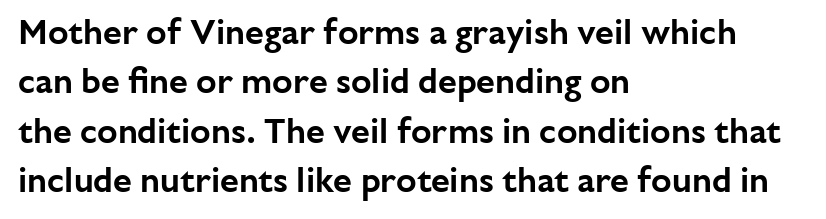
Q: Is the text italic (slanted)? A: No, it is upright.
Q: Is the typeface a serif or a sans-serif typeface? A: Sans-serif.
Q: Is the text underlined? A: No.
Q: How is the paragraph aligned? A: Left-aligned.
Q: Is the spacing between letters normal or unusually wide? A: Normal.
Q: Is the spacing between lines tight, normal or loose? A: Normal.
Q: Width (condensed, normal, or wide)? A: Normal.
Q: Stroke contrast? A: Low.
Q: x-height? A: Medium.
Q: Monospaced? A: No.
